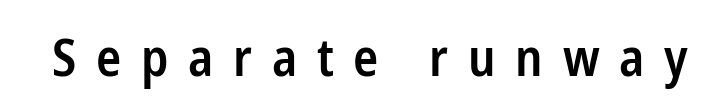
Q: Is the text bold? A: Semi-bold.
Q: Is the text italic (slanted)? A: No, it is upright.
Q: Is the typeface a serif or a sans-serif typeface? A: Sans-serif.
Q: Is the text underlined? A: No.
Q: Is the spacing between letters normal or unusually wide? A: Unusually wide.
Q: Width (condensed, normal, or wide)? A: Condensed.
Q: Stroke contrast? A: Low.
Q: x-height? A: Medium.
Q: Monospaced? A: No.
